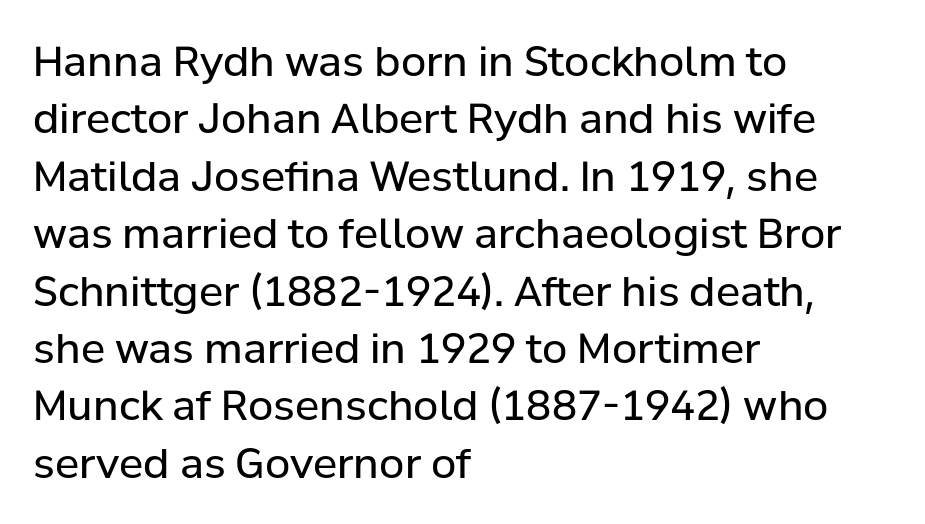
The image shows 41 px regular-weight sans-serif type, upright; set left-aligned, normal line spacing (1.4x), normal letter spacing, not underlined; low stroke contrast and a medium x-height.
